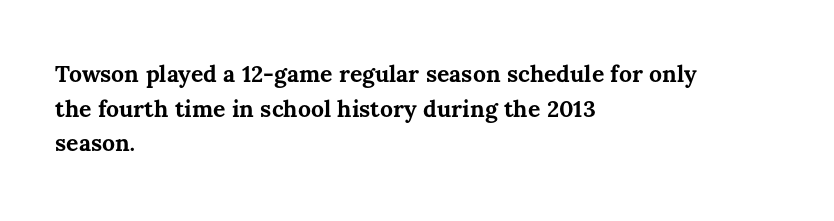
Q: Is the text bold? A: Yes.
Q: Is the text italic (slanted)? A: No, it is upright.
Q: Is the text underlined? A: No.
Q: How is the paragraph aligned? A: Left-aligned.
Q: Is the spacing between letters normal or unusually wide? A: Normal.
Q: Is the spacing between lines tight, normal or loose? A: Normal.
